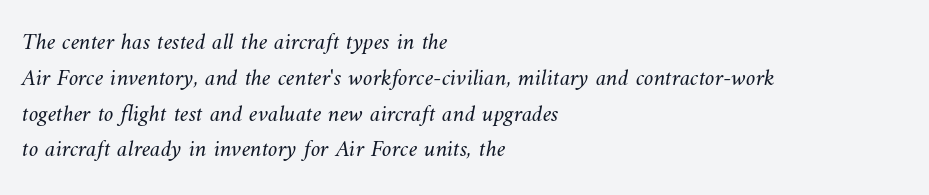
Q: Is the text bold? A: No.
Q: Is the text underlined? A: No.
Q: How is the paragraph aligned? A: Left-aligned.
Q: Is the spacing between letters normal or unusually wide? A: Normal.
Q: Is the spacing between lines tight, normal or loose? A: Normal.
